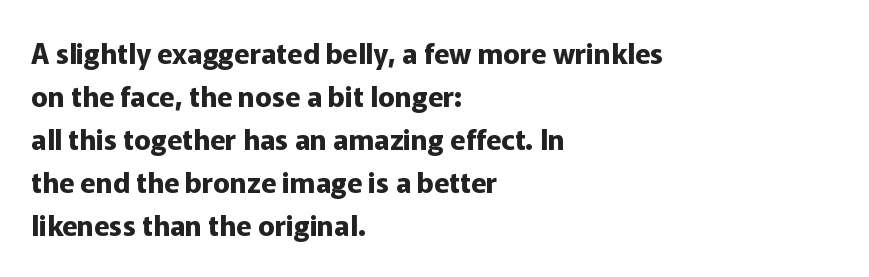
{"serif": "no", "italic": "no", "bold": "yes", "weight": "bold", "width": "normal", "stroke_contrast": "low", "x_height": "medium", "monospaced": "no", "underline": "no", "align": "left", "line_spacing": "normal", "line_spacing_ratio": 1.54, "letter_spacing": "normal", "letter_spacing_em": 0.0, "glyph_px": 28}
